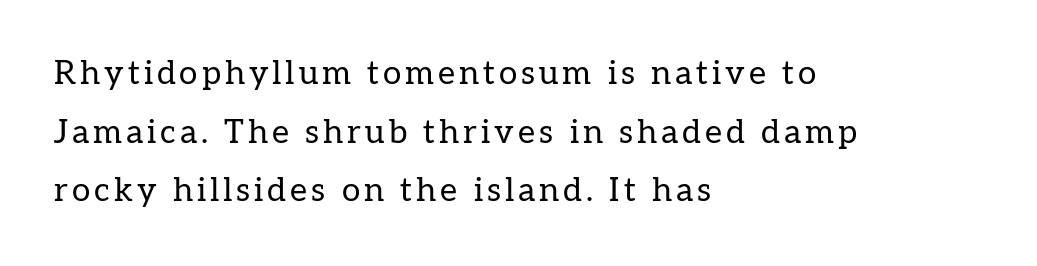
The image shows 33 px regular-weight serif type, upright; set left-aligned, line spacing 1.78x, not underlined; low stroke contrast and a medium x-height.
